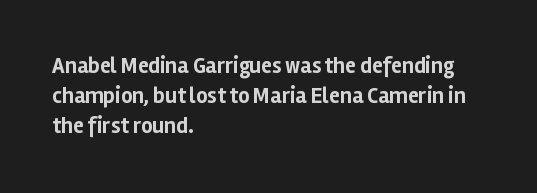
The paragraph shown leans on its left margin. This block has exactly the height ordinary leading produces. Italic: no, the glyphs are upright roman. The baseline area is clear.
